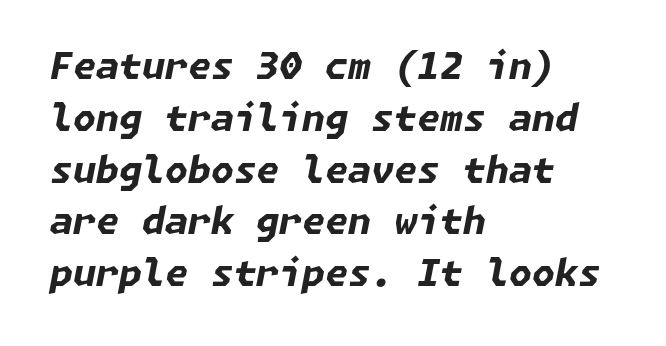
Is the block centered? No — it sits flush against the left margin. The gap between lines stays unmarked. These lines carry a lot of weight — the face is fully bold. The letterforms sit shoulder to shoulder at normal distance.
